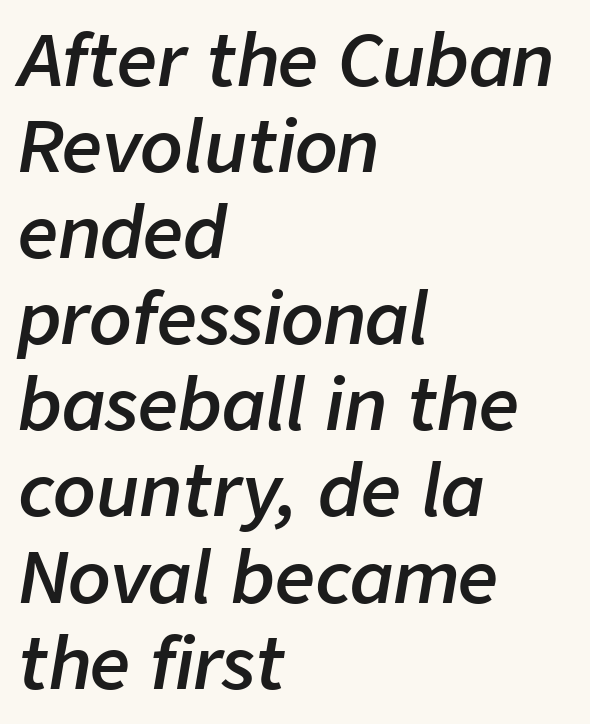
Q: Is the text bold? A: Semi-bold.
Q: Is the text italic (slanted)? A: Yes, it leans right by about 9 degrees.
Q: Is the text underlined? A: No.
Q: How is the paragraph aligned? A: Left-aligned.
Q: Is the spacing between letters normal or unusually wide? A: Normal.
Q: Width (condensed, normal, or wide)? A: Normal.
Q: Stroke contrast? A: Low.
Q: x-height? A: Medium.
Q: Monospaced? A: No.
